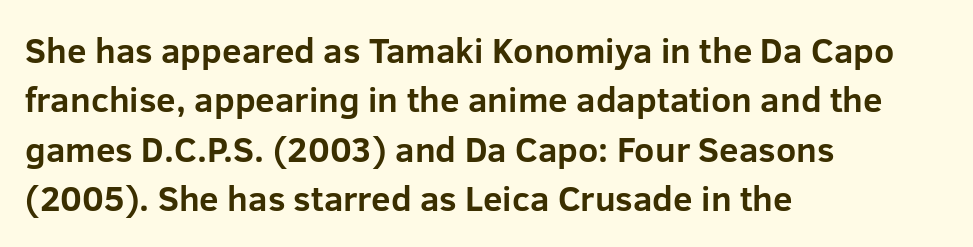
The setting favours the left margin, as ordinary paragraphs usually do. Quick note: not italic, upright. These lines sit exactly where default settings would place them. Check under the words: just untouched page. Varying glyph widths throughout — classic text-font behaviour. Is the type bold? Yes — the strokes are clearly thick and heavy.
